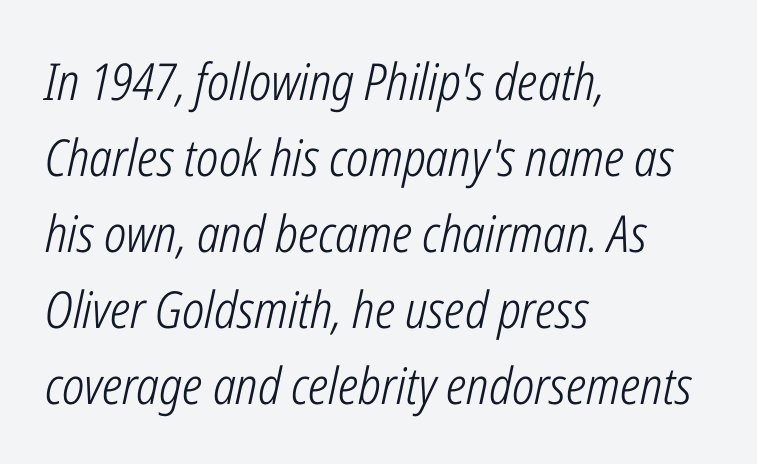
Q: Is the text bold? A: No.
Q: Is the text italic (slanted)? A: Yes, it leans right by about 12 degrees.
Q: Is the text underlined? A: No.
Q: How is the paragraph aligned? A: Left-aligned.
Q: Is the spacing between letters normal or unusually wide? A: Normal.
Q: Is the spacing between lines tight, normal or loose? A: Normal.
Q: Width (condensed, normal, or wide)? A: Condensed.
Q: Stroke contrast? A: Low.
Q: x-height? A: Medium.
Q: Monospaced? A: No.
